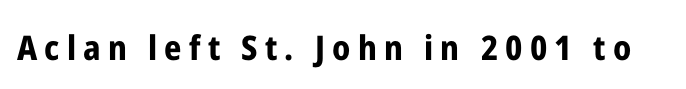
The typeface chosen for these lines omits serifs. Check the space under the baseline: it is left empty. Each letter keeps its own natural width here, so spacing adapts to shape. The specimen reads as upright at a glance. I'd describe the lettering as bold — thick and assertive.
